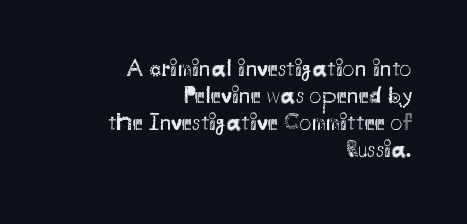
{"italic": "no", "bold": "no", "underline": "no", "align": "right", "line_spacing": "tight", "line_spacing_ratio": 1.13, "letter_spacing": "normal", "letter_spacing_em": 0.0, "glyph_px": 24}
